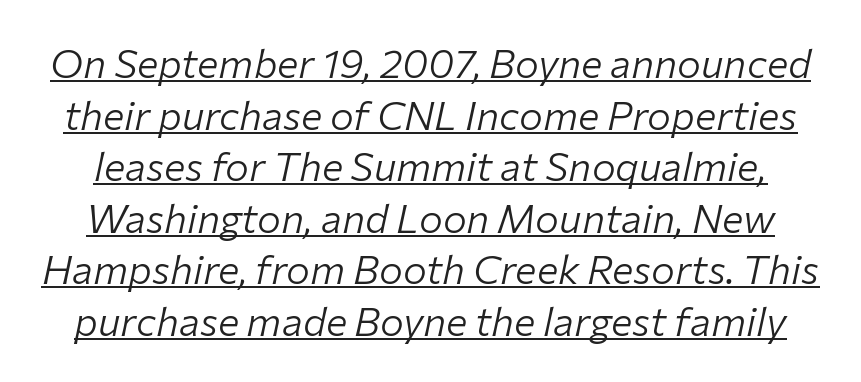
Q: Is the text bold? A: No.
Q: Is the text italic (slanted)? A: Yes, it leans right by about 12 degrees.
Q: Is the text underlined? A: Yes.
Q: Is the spacing between letters normal or unusually wide? A: Normal.
Q: Is the spacing between lines tight, normal or loose? A: Normal.
Q: Width (condensed, normal, or wide)? A: Normal.
Q: Stroke contrast? A: Low.
Q: x-height? A: Medium.
Q: Monospaced? A: No.
